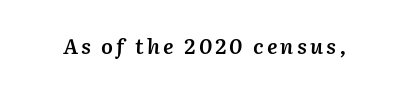
{"italic": "yes", "lean": "right", "slant_degrees": 2, "bold": "semi", "underline": "no", "glyph_px": 21}
